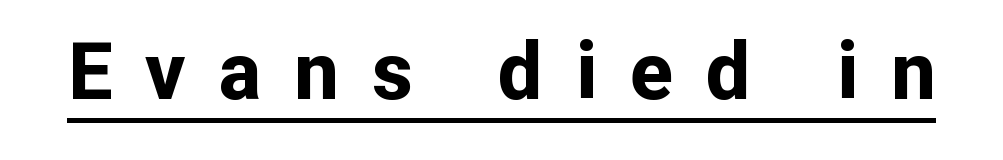
{"serif": "no", "italic": "no", "bold": "yes", "weight": "bold", "width": "normal", "stroke_contrast": "low", "x_height": "medium", "monospaced": "no", "underline": "yes", "letter_spacing": "wide", "letter_spacing_em": 0.42, "glyph_px": 79}
